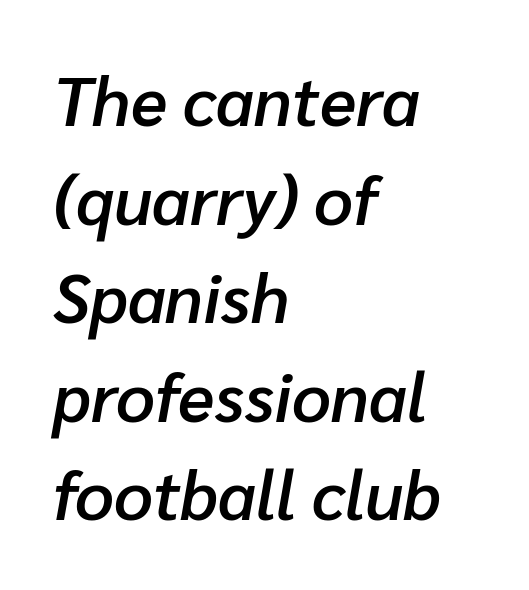
Every character sits at an angle, as italics do. The baseline area is clear. The ragged edge is on the right, which tells us the setting is flush left. The designer left line spacing at the default. Each word holds together tightly as a unit, with standard inter-letter gaps.
